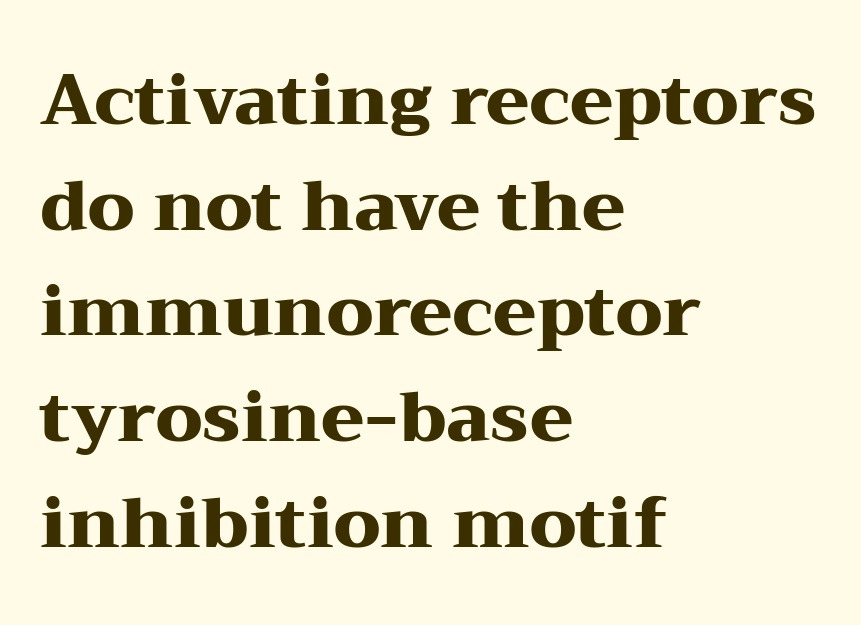
{"serif": "yes", "italic": "no", "bold": "yes", "weight": "heavy", "width": "wide", "stroke_contrast": "medium", "x_height": "medium", "monospaced": "no", "underline": "no", "align": "left", "line_spacing": "normal", "line_spacing_ratio": 1.51, "letter_spacing": "normal", "letter_spacing_em": 0.0, "glyph_px": 70}
